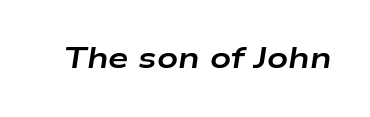
The image shows 29 px bold, wide type, italic (leaning right); set normal letter spacing, not underlined; low stroke contrast and a medium x-height.
